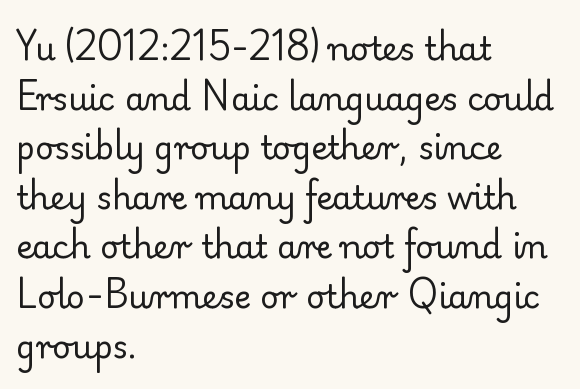
{"serif": "yes", "italic": "no", "bold": "no", "weight": "regular", "width": "normal", "stroke_contrast": "low", "x_height": "small", "monospaced": "no", "underline": "no", "align": "left", "line_spacing": "normal", "line_spacing_ratio": 1.55, "letter_spacing": "normal", "letter_spacing_em": 0.0, "glyph_px": 32}
